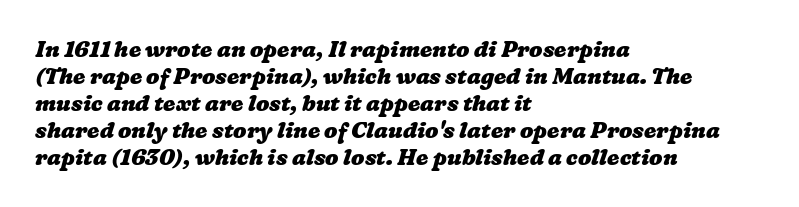
{"bold": "yes", "underline": "no", "align": "left", "line_spacing_ratio": 1.23, "letter_spacing": "normal", "letter_spacing_em": 0.0, "glyph_px": 22}
